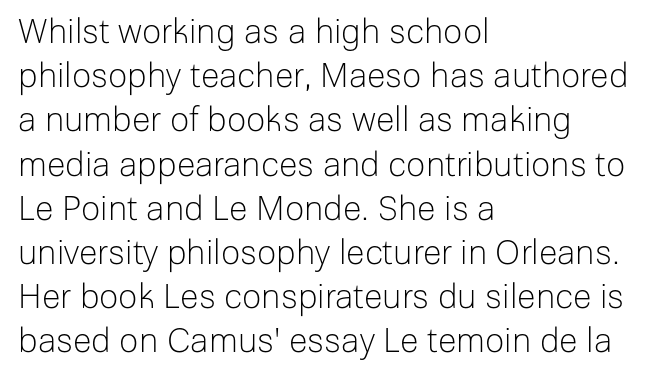
{"serif": "no", "italic": "no", "bold": "no", "weight": "light", "width": "normal", "stroke_contrast": "low", "x_height": "medium", "monospaced": "no", "underline": "no", "align": "left", "line_spacing": "normal", "line_spacing_ratio": 1.3, "letter_spacing": "normal", "letter_spacing_em": 0.0, "glyph_px": 34}
